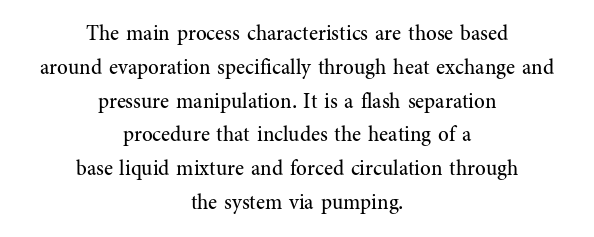
{"italic": "no", "bold": "no", "underline": "no", "align": "center", "line_spacing": "normal", "line_spacing_ratio": 1.61, "letter_spacing": "normal", "letter_spacing_em": 0.0, "glyph_px": 21}
